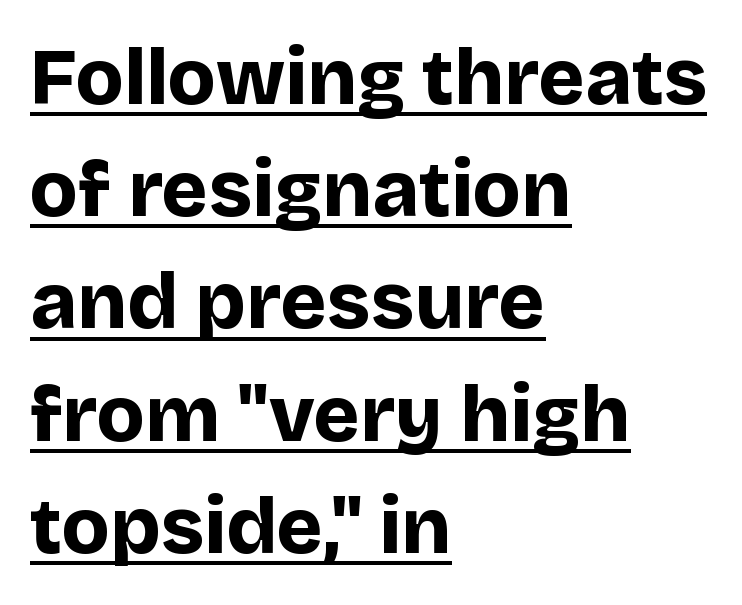
The face used here is proportionally spaced, like ordinary book or web type. This is roman type, the default non-slanted kind. The compositor pushed each line to the left boundary. The glyphs are accompanied by a horizontal stroke just below them. Is there much room between lines? A standard amount, neither cramped nor airy.
